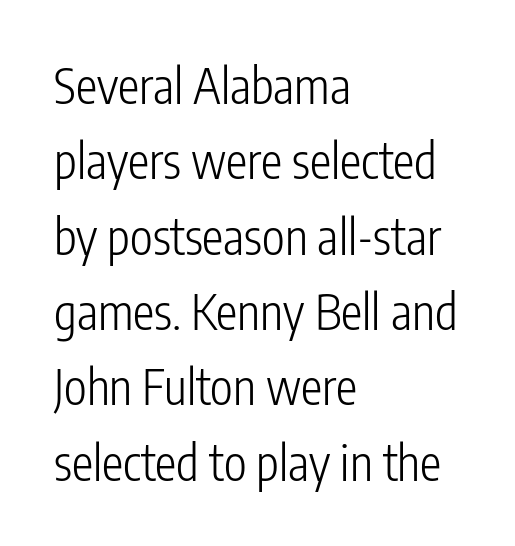
The image shows 48 px light, condensed sans-serif type, upright; set left-aligned, normal line spacing (1.57x), normal letter spacing, not underlined; low stroke contrast and a medium x-height.
